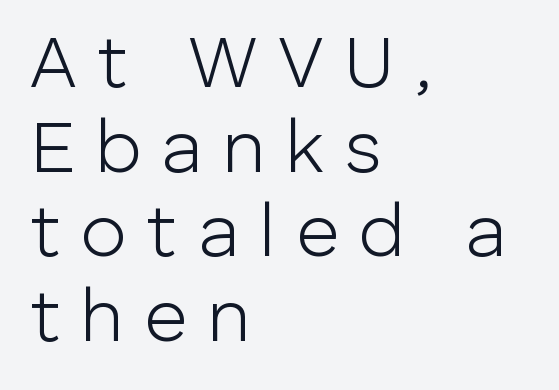
Q: Is the text bold? A: No.
Q: Is the text italic (slanted)? A: No, it is upright.
Q: Is the typeface a serif or a sans-serif typeface? A: Sans-serif.
Q: Is the text underlined? A: No.
Q: How is the paragraph aligned? A: Left-aligned.
Q: Is the spacing between letters normal or unusually wide? A: Unusually wide.
Q: Is the spacing between lines tight, normal or loose? A: Tight.
Q: Width (condensed, normal, or wide)? A: Normal.
Q: Stroke contrast? A: Low.
Q: x-height? A: Medium.
Q: Monospaced? A: No.
